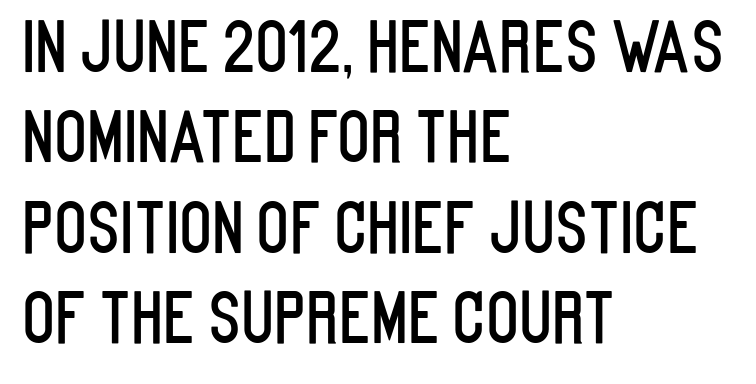
{"serif": "no", "italic": "no", "width": "condensed", "stroke_contrast": "low", "x_height": "large", "monospaced": "no", "underline": "no", "align": "left", "line_spacing": "normal", "line_spacing_ratio": 1.33, "letter_spacing": "normal", "letter_spacing_em": 0.0, "glyph_px": 68}
